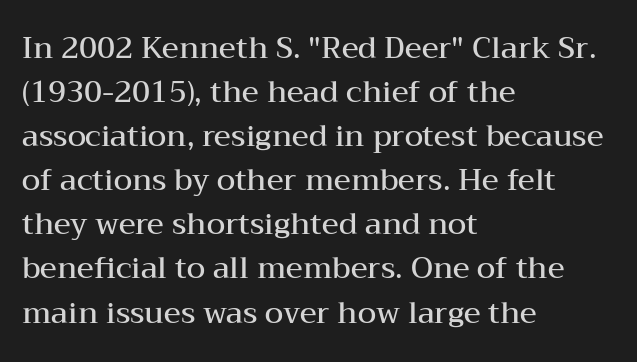
{"serif": "yes", "italic": "no", "bold": "semi", "weight": "semibold", "width": "wide", "stroke_contrast": "medium", "x_height": "medium", "monospaced": "no", "underline": "no", "align": "left", "line_spacing": "normal", "line_spacing_ratio": 1.47, "letter_spacing": "normal", "letter_spacing_em": 0.0, "glyph_px": 30}
